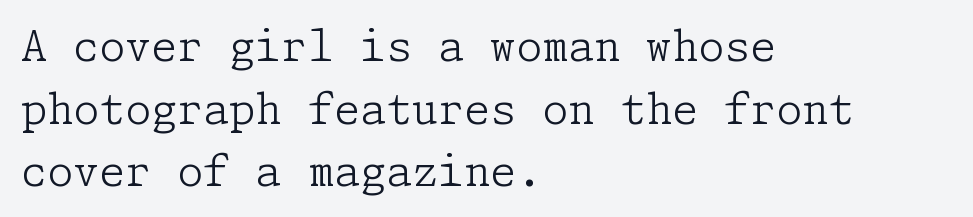
Q: Is the text bold? A: No.
Q: Is the text italic (slanted)? A: No, it is upright.
Q: Is the typeface a serif or a sans-serif typeface? A: Serif.
Q: Is the text underlined? A: No.
Q: How is the paragraph aligned? A: Left-aligned.
Q: Is the spacing between letters normal or unusually wide? A: Normal.
Q: Is the spacing between lines tight, normal or loose? A: Normal.
Q: Width (condensed, normal, or wide)? A: Normal.
Q: Stroke contrast? A: Low.
Q: x-height? A: Medium.
